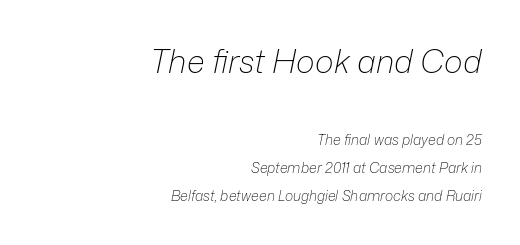
Q: Is the text bold? A: No.
Q: Is the text italic (slanted)? A: Yes, it leans right by about 12 degrees.
Q: Is the text underlined? A: No.
Q: How is the paragraph aligned? A: Right-aligned.
Q: Is the spacing between letters normal or unusually wide? A: Normal.
Q: Is the spacing between lines tight, normal or loose? A: Loose.
Q: Which block of text is set in a larger size, the first (top) or the second (bottom)? A: The first (top) one.
Q: Width (condensed, normal, or wide)? A: Normal.
Q: Stroke contrast? A: Low.
Q: x-height? A: Medium.
Q: Monospaced? A: No.
